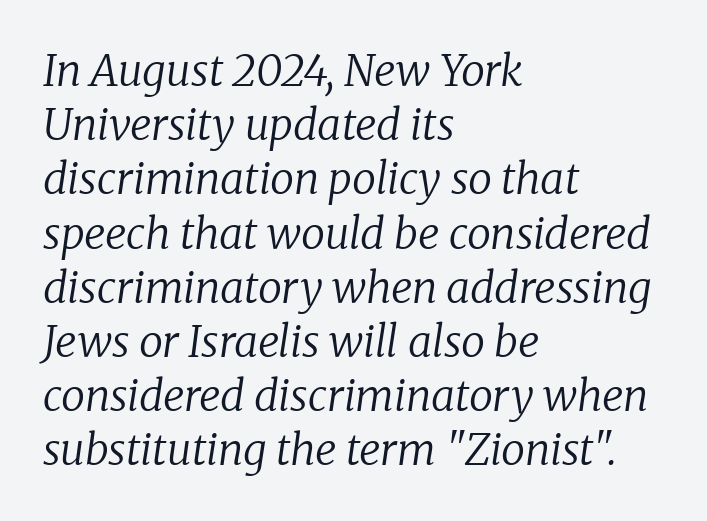
Note the varied advance widths — an 'i' is clearly narrower than an 'm'. Observe the ordinary spacing: letters are neighbours, not strangers. The space between consecutive lines is moderate. Leftover space on each line is placed entirely after the last word. Summary of weight: not heavy and not bold.
